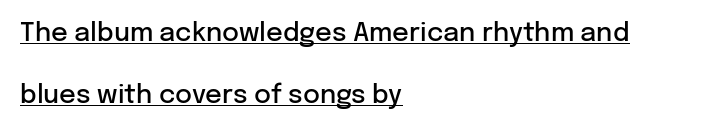
The image shows 26 px text type, upright; set left-aligned, loose line spacing (2.39x), normal letter spacing, underlined.
